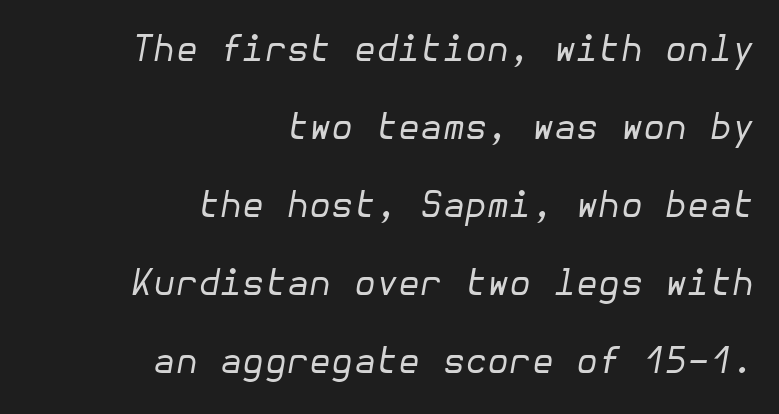
Q: Is the text bold? A: No.
Q: Is the text italic (slanted)? A: Yes, it leans right by about 10 degrees.
Q: Is the text underlined? A: No.
Q: How is the paragraph aligned? A: Right-aligned.
Q: Is the spacing between letters normal or unusually wide? A: Normal.
Q: Is the spacing between lines tight, normal or loose? A: Loose.
Q: Width (condensed, normal, or wide)? A: Normal.
Q: Stroke contrast? A: Low.
Q: x-height? A: Medium.
